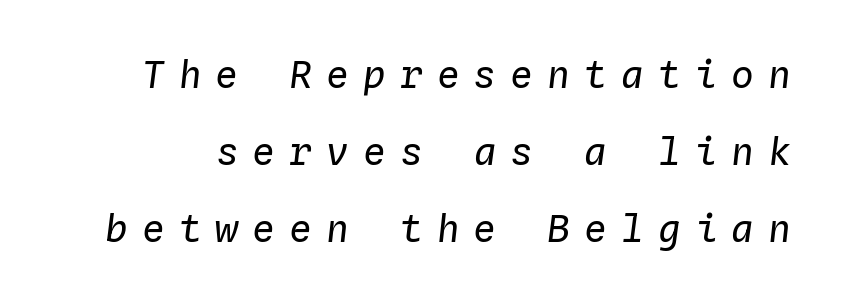
{"italic": "yes", "lean": "right", "slant_degrees": 4, "bold": "no", "weight": "regular", "width": "normal", "stroke_contrast": "low", "x_height": "medium", "monospaced": "yes", "underline": "no", "line_spacing": "loose", "line_spacing_ratio": 2.03, "letter_spacing": "wide", "letter_spacing_em": 0.37, "glyph_px": 38}
